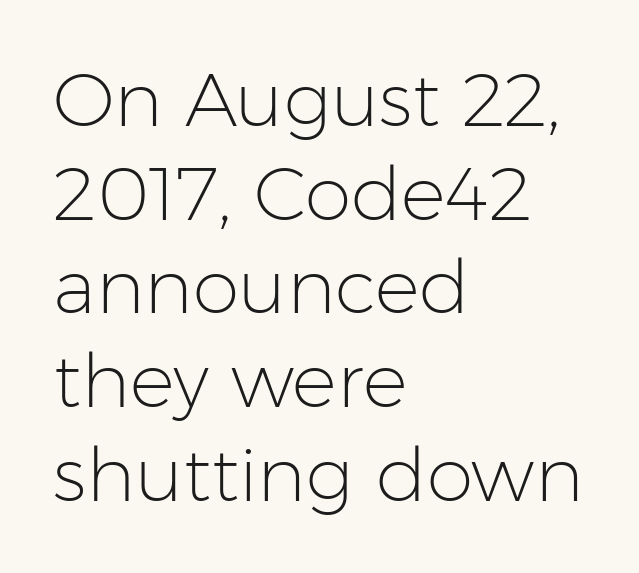
Grotesque or geometric, the face here clearly has no serifs. Is the stroke heavy? The answer is a plain regular-or-lighter. Glance below the letters and you will spot only blank space. Is the letter spacing exaggerated? No — it looks like the ordinary default. Students, observe: this is what conventionally led text looks like. The axis of the letterforms is exactly vertical.
